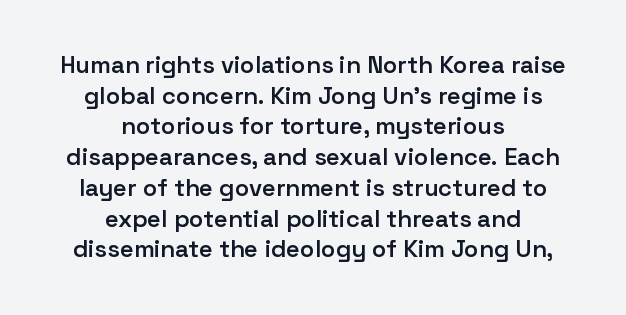
The image shows 24 px text type, upright; set centered, normal line spacing (1.28x), normal letter spacing, not underlined.
